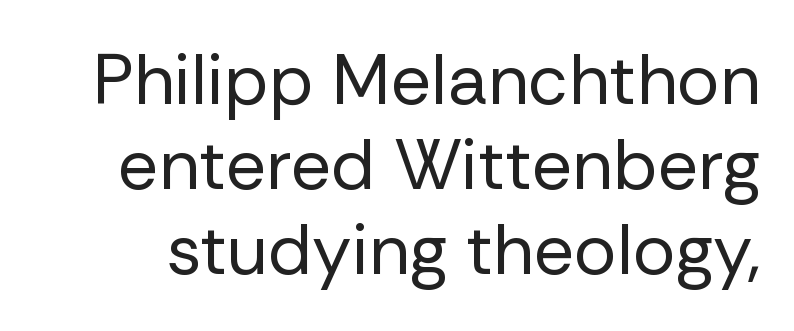
{"serif": "no", "italic": "no", "bold": "no", "weight": "regular", "width": "normal", "stroke_contrast": "low", "x_height": "medium", "monospaced": "no", "underline": "no", "line_spacing_ratio": 1.2, "letter_spacing": "normal", "letter_spacing_em": 0.0, "glyph_px": 71}
